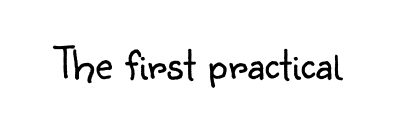
The image shows 48 px light sans-serif type, upright; set normal letter spacing, not underlined; low stroke contrast and a small x-height.
